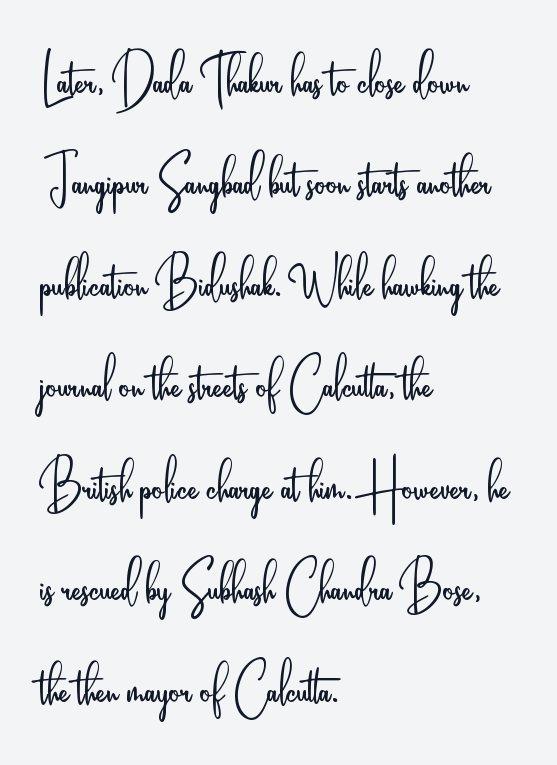
The image shows 69 px light, condensed sans-serif type; set left-aligned, normal line spacing (1.47x), normal letter spacing, not underlined; low stroke contrast and a small x-height.
